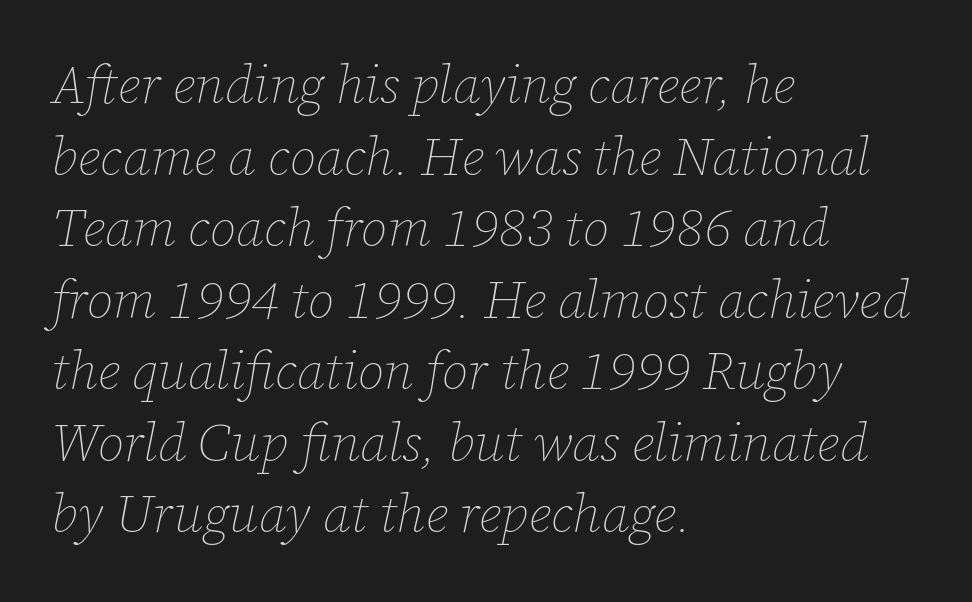
The image shows 53 px thin type, italic (leaning right); set left-aligned, normal line spacing (1.35x), normal letter spacing, not underlined; low stroke contrast and a medium x-height.
